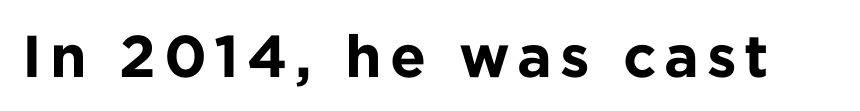
{"serif": "no", "italic": "no", "bold": "yes", "weight": "bold", "width": "normal", "stroke_contrast": "low", "x_height": "medium", "monospaced": "no", "underline": "no", "glyph_px": 59}
